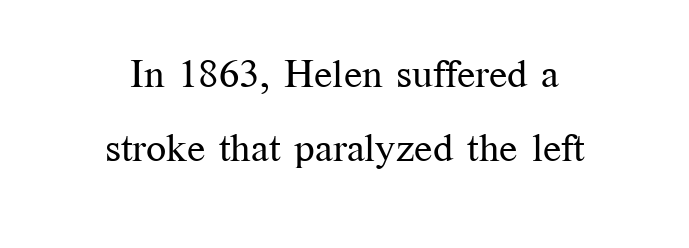
The image shows 40 px regular-weight serif type, upright; set centered, line spacing 1.86x, normal letter spacing, not underlined; medium stroke contrast and a medium x-height.
